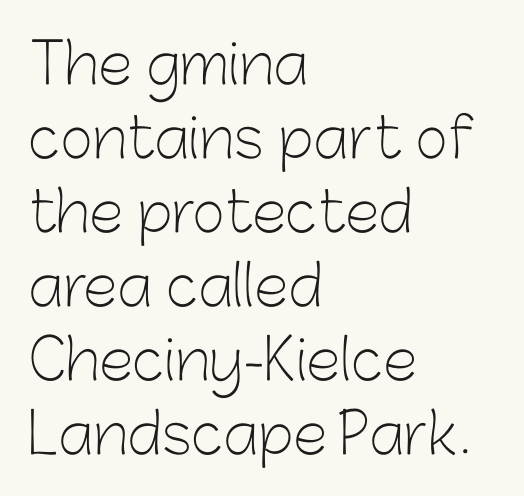
The letters advance in unequal steps, a hallmark of proportional type. Rows of type keep a routine distance in the vertical direction. Is there any slant? The stems are plumb. Weight: in the light-to-regular range.
